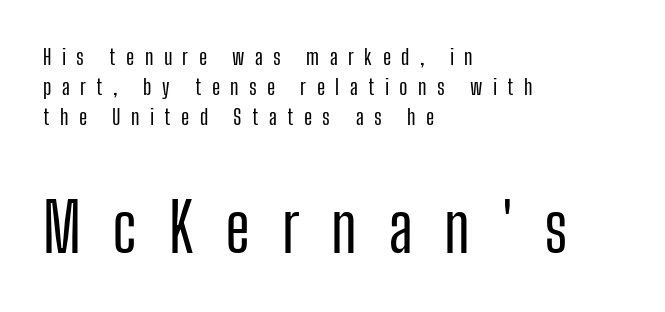
Q: Is the text italic (slanted)? A: No, it is upright.
Q: Is the typeface a serif or a sans-serif typeface? A: Sans-serif.
Q: Is the text underlined? A: No.
Q: How is the paragraph aligned? A: Left-aligned.
Q: Is the spacing between letters normal or unusually wide? A: Unusually wide.
Q: Is the spacing between lines tight, normal or loose? A: Normal.
Q: Which block of text is set in a larger size, the first (top) or the second (bottom)? A: The second (bottom) one.
Q: Width (condensed, normal, or wide)? A: Condensed.
Q: Stroke contrast? A: Low.
Q: x-height? A: Medium.
Q: Monospaced? A: No.
